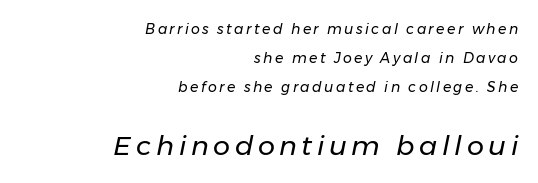
Q: Is the text bold? A: No.
Q: Is the text italic (slanted)? A: Yes, it leans right by about 11 degrees.
Q: Is the text underlined? A: No.
Q: How is the paragraph aligned? A: Right-aligned.
Q: Is the spacing between lines tight, normal or loose? A: Loose.
Q: Which block of text is set in a larger size, the first (top) or the second (bottom)? A: The second (bottom) one.
